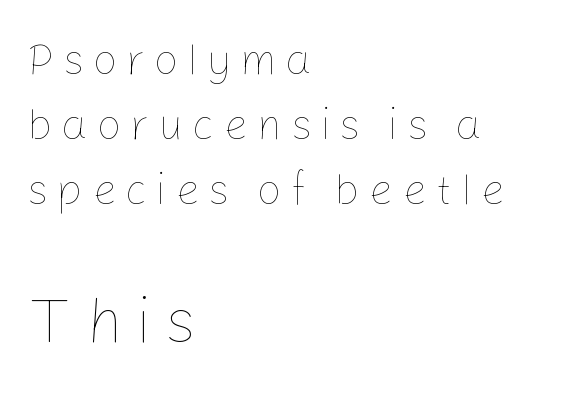
Q: Is the text bold? A: No.
Q: Is the text italic (slanted)? A: No, it is upright.
Q: Is the text underlined? A: No.
Q: How is the paragraph aligned? A: Left-aligned.
Q: Is the spacing between letters normal or unusually wide? A: Unusually wide.
Q: Is the spacing between lines tight, normal or loose? A: Normal.
Q: Which block of text is set in a larger size, the first (top) or the second (bottom)? A: The second (bottom) one.
Q: Width (condensed, normal, or wide)? A: Normal.
Q: Stroke contrast? A: Low.
Q: x-height? A: Medium.
Q: Monospaced? A: No.
